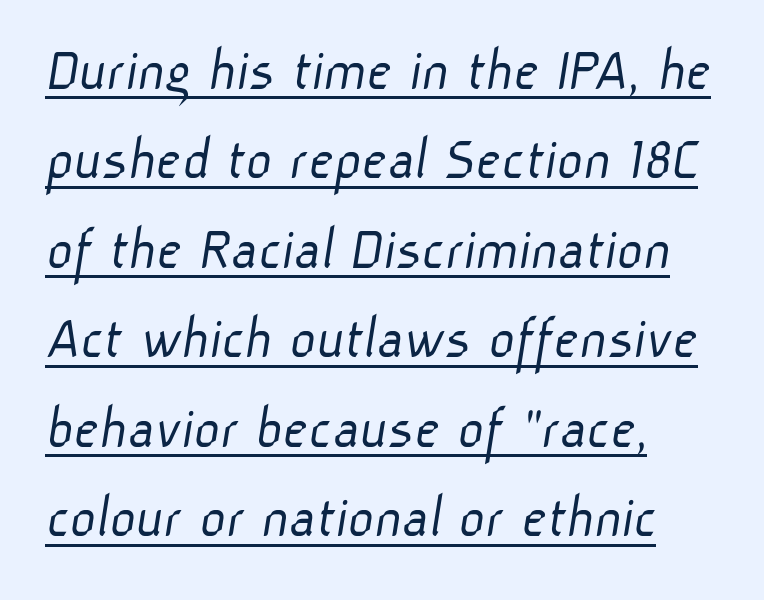
The image shows 63 px light sans-serif type; set left-aligned, normal line spacing (1.42x), normal letter spacing, underlined; low stroke contrast and a medium x-height.
